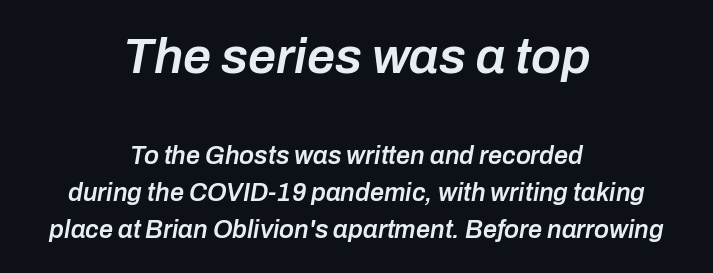
Q: Is the text bold? A: Semi-bold.
Q: Is the text italic (slanted)? A: Yes, it leans right by about 10 degrees.
Q: Is the text underlined? A: No.
Q: How is the paragraph aligned? A: Centered.
Q: Is the spacing between letters normal or unusually wide? A: Normal.
Q: Is the spacing between lines tight, normal or loose? A: Normal.
Q: Which block of text is set in a larger size, the first (top) or the second (bottom)? A: The first (top) one.
Q: Width (condensed, normal, or wide)? A: Normal.
Q: Stroke contrast? A: Low.
Q: x-height? A: Medium.
Q: Monospaced? A: No.
